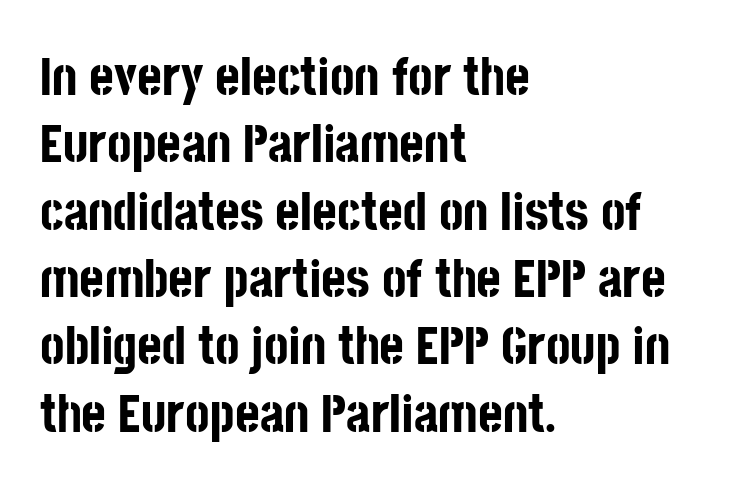
{"serif": "no", "italic": "no", "bold": "yes", "weight": "bold", "width": "condensed", "stroke_contrast": "low", "x_height": "large", "monospaced": "no", "underline": "no", "align": "left", "line_spacing": "normal", "line_spacing_ratio": 1.27, "letter_spacing": "normal", "letter_spacing_em": 0.0, "glyph_px": 53}
